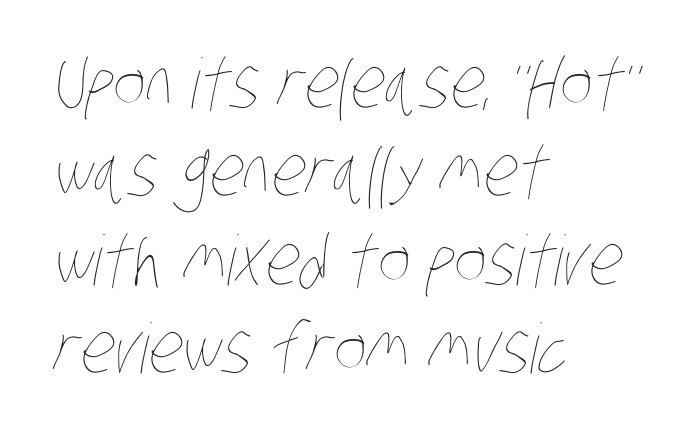
Q: Is the text bold? A: No.
Q: Is the text underlined? A: No.
Q: How is the paragraph aligned? A: Left-aligned.
Q: Is the spacing between letters normal or unusually wide? A: Normal.
Q: Is the spacing between lines tight, normal or loose? A: Normal.
Q: Width (condensed, normal, or wide)? A: Condensed.
Q: Stroke contrast? A: Low.
Q: x-height? A: Large.
Q: Monospaced? A: No.
